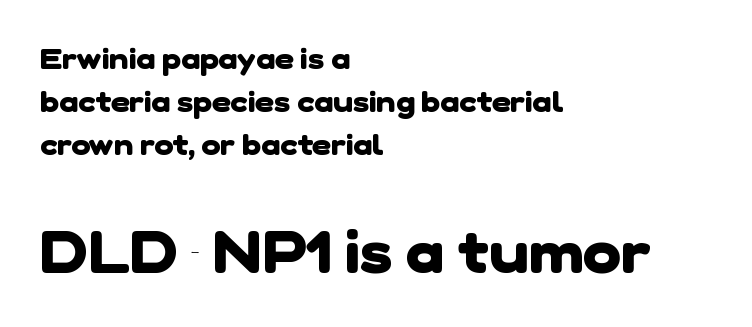
Think of a printed novel: that variable character pitch is what you see here. Character size in the trailing block exceeds that of the leading block. If you measured baseline to baseline, you'd find a middling distance. Weight check: bold — yes, fully. Check the space under the baseline: it is left empty.
